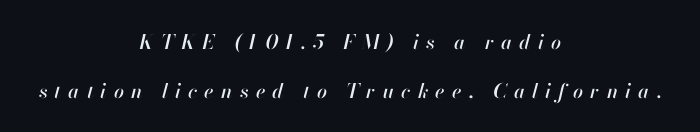
{"italic": "yes", "lean": "right", "slant_degrees": 13, "underline": "no", "align": "center", "line_spacing": "loose", "line_spacing_ratio": 2.44, "letter_spacing": "wide", "letter_spacing_em": 0.36, "glyph_px": 20}
